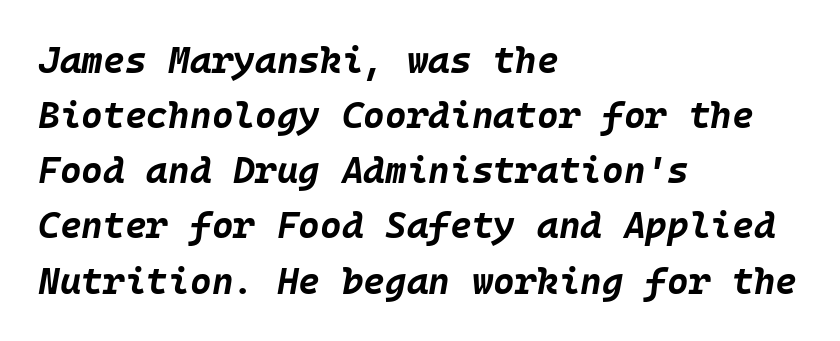
The axis of the letterforms is tilted away from vertical. The setting favours the left margin, as ordinary paragraphs usually do. Has an underline been added? It has not. Glyph-to-glyph distance matches everyday printed text. Regular leading. Heavy, bold letterforms.
